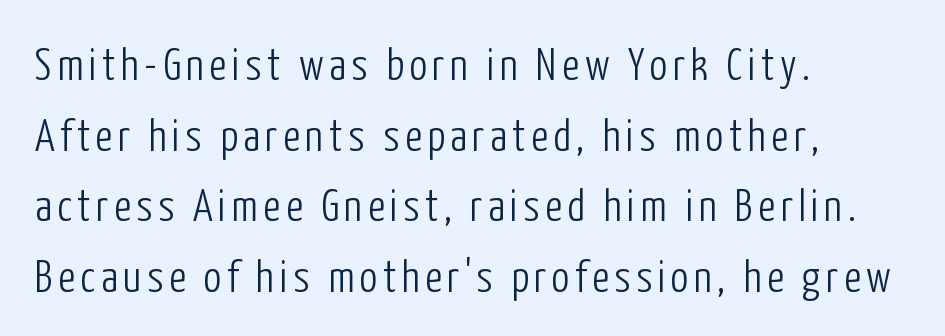
The image shows 45 px light, condensed sans-serif type, upright; set left-aligned, normal line spacing (1.57x), not underlined; low stroke contrast and a medium x-height.
